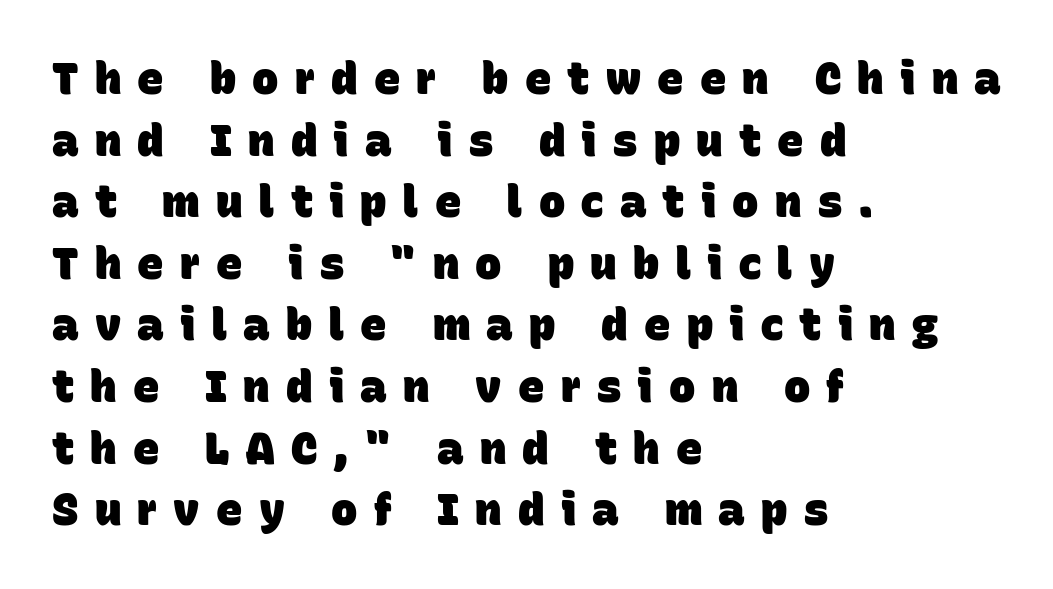
The image shows 44 px heavy sans-serif type; set left-aligned, normal line spacing (1.4x), unusually wide letter spacing (+0.37 em), not underlined; low stroke contrast and a large x-height.
